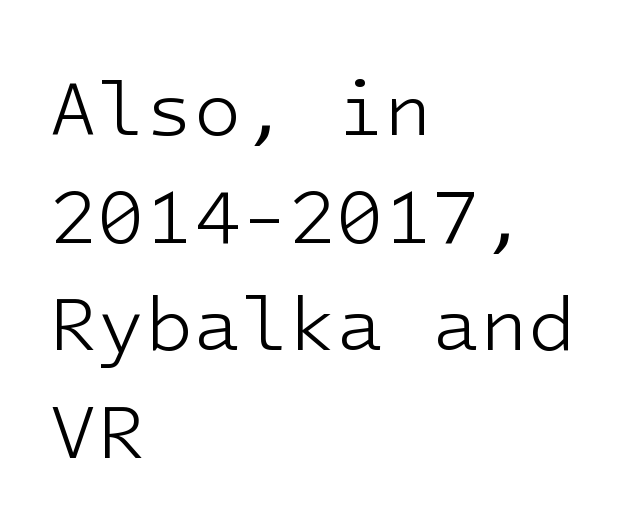
The face used here is rendered with its standard letterfit. The glyphs in this specimen are sans serif. Quick note: interline space is typical. The typesetter chose a ragged-right arrangement here. Unbolded letterforms with no extra heft. The font's upright variant was chosen for this text.
